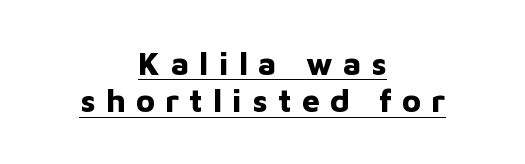
A typesetter would call this heavily tracked-out type. Rendered with straight, roman letterforms. Varying glyph widths throughout — classic text-font behaviour. This sample uses a sans-serif face.
